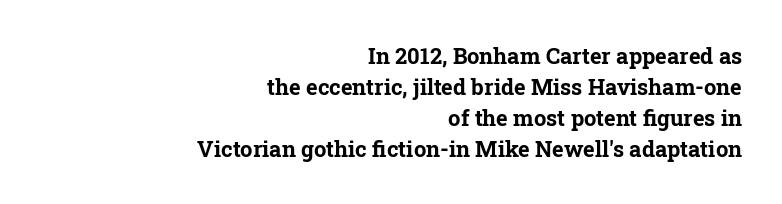
Bare-footed words on every line. Interline gaps are of average width in this sample. The letters sit at their default tracking, neither squeezed nor spread. A student would call this right alignment; a typographer would say flush right, rag left. Pretty heavy lettering here — definitely bold.
